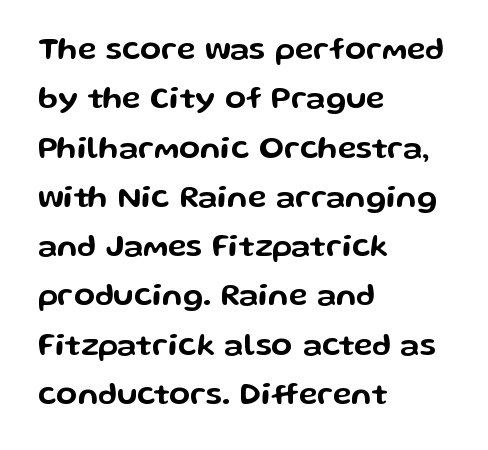
Letterform terminals end flat and unadorned throughout the passage. Observe the ordinary spacing: letters are neighbours, not strangers. This sample has the flowing, uneven cadence of proportional lettering. Anything drawn beneath the words? Only blank space. Vertical strokes here are truly vertical. Horizontal bands of white between lines are of average thickness.
